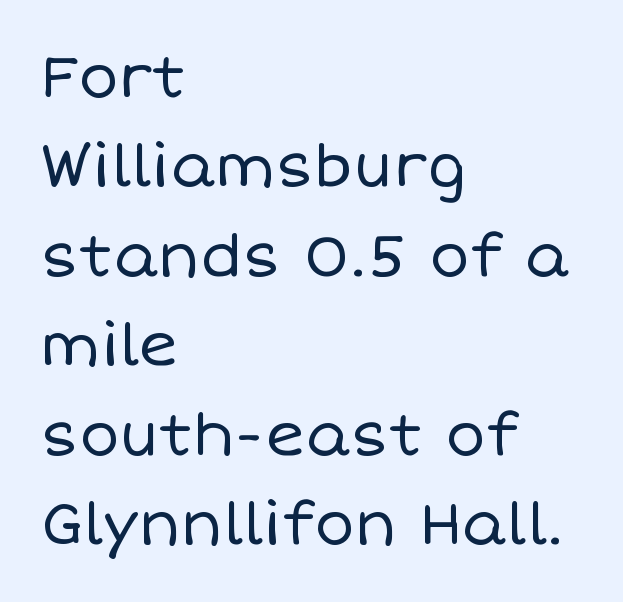
The image shows 60 px regular-weight type, upright; set left-aligned, normal line spacing (1.49x), normal letter spacing, not underlined; low stroke contrast and a large x-height.
